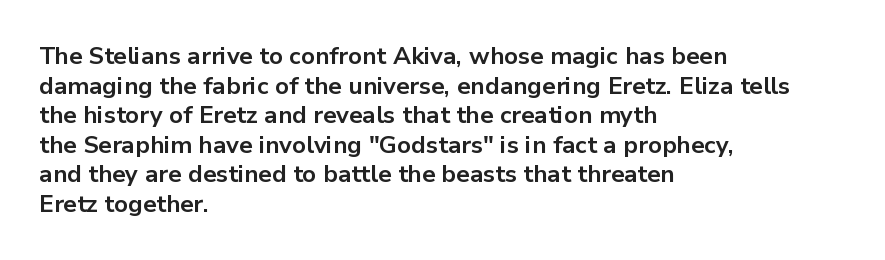
Q: Is the text bold? A: Yes.
Q: Is the text italic (slanted)? A: No, it is upright.
Q: Is the text underlined? A: No.
Q: How is the paragraph aligned? A: Left-aligned.
Q: Is the spacing between letters normal or unusually wide? A: Normal.
